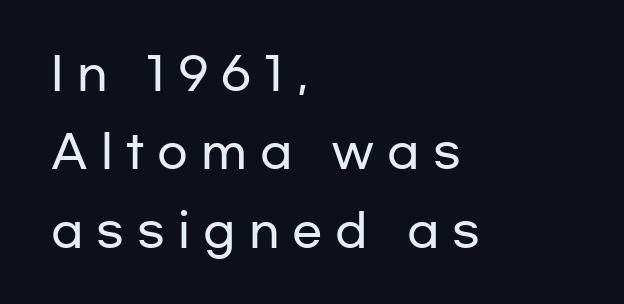
{"serif": "no", "italic": "no", "width": "wide", "stroke_contrast": "low", "x_height": "medium", "monospaced": "no", "underline": "no", "align": "left", "line_spacing_ratio": 1.74, "letter_spacing": "wide", "letter_spacing_em": 0.29, "glyph_px": 45}
